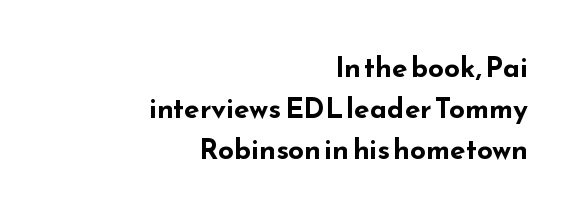
The image shows 28 px bold, wide sans-serif type, upright; set right-aligned, normal line spacing (1.46x), normal letter spacing, not underlined; low stroke contrast and a small x-height.
